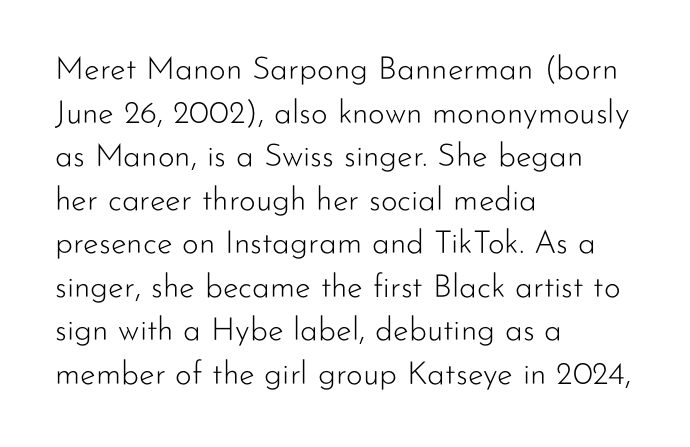
The image shows 32 px light sans-serif type, upright; set left-aligned, normal line spacing (1.36x), normal letter spacing, not underlined; low stroke contrast and a small x-height.
